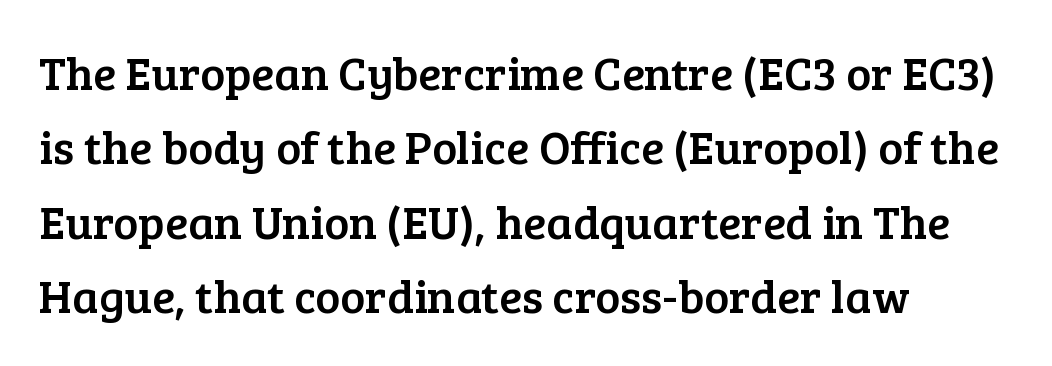
{"serif": "yes", "italic": "no", "width": "normal", "stroke_contrast": "low", "x_height": "medium", "monospaced": "no", "underline": "no", "align": "left", "line_spacing": "normal", "line_spacing_ratio": 1.58, "letter_spacing": "normal", "letter_spacing_em": 0.0, "glyph_px": 47}
